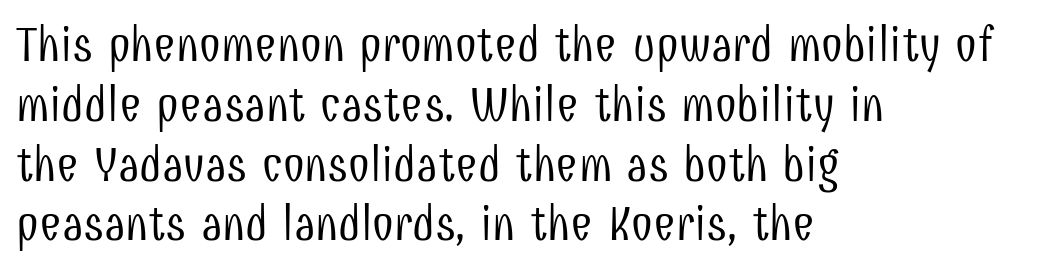
The image shows 49 px light, condensed sans-serif type, upright; set left-aligned, line spacing 1.22x, normal letter spacing, not underlined; low stroke contrast and a medium x-height.
